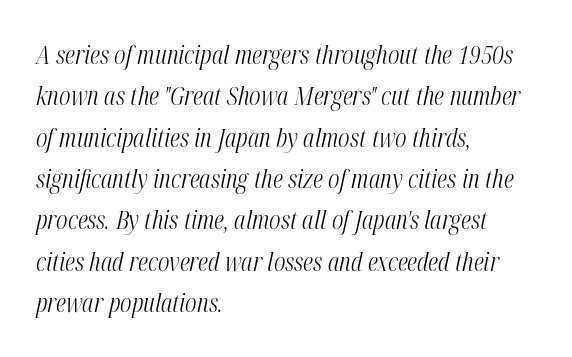
Horizontal bands of white between lines are of average thickness. The space directly below the letters is spotless. Between one letter and the next there's only the usual sliver of space. Characters are canted at an angle relative to the baseline's perpendicular. The weight tops out at a normal text grade. Reading down the block, your eye returns to a fixed left position each line.
